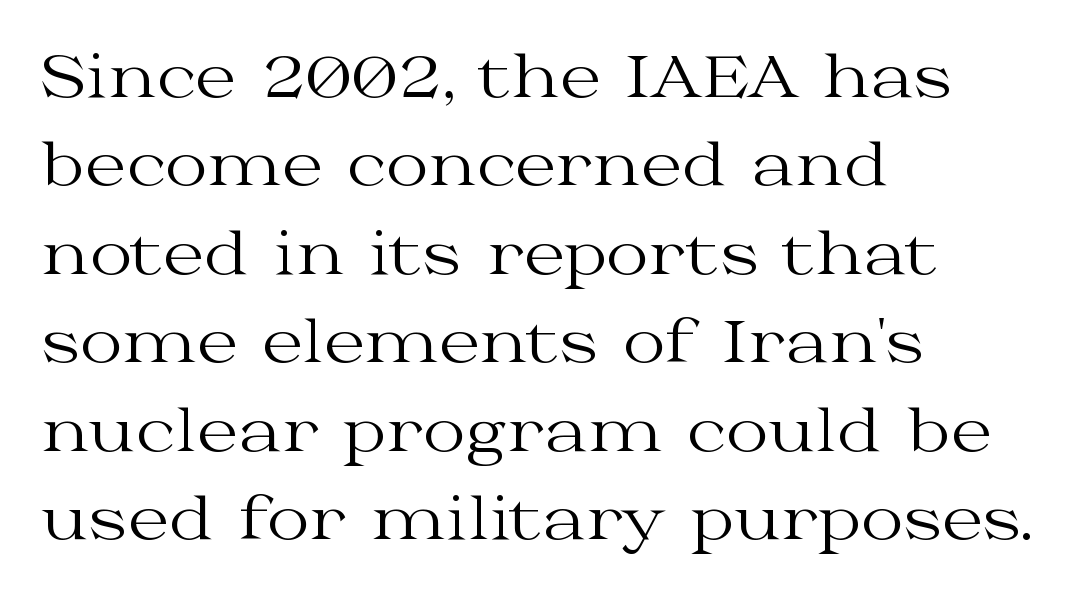
When letters stand straight like this, we call the style roman or upright. In terms of letterspacing, this is plain default setting. Leading matches the norm, producing a regular column. To sum up the face: it has serifs. Proportional: the letters do not fall into vertical columns. Typeset ragged right — the left edge is the straight one.
